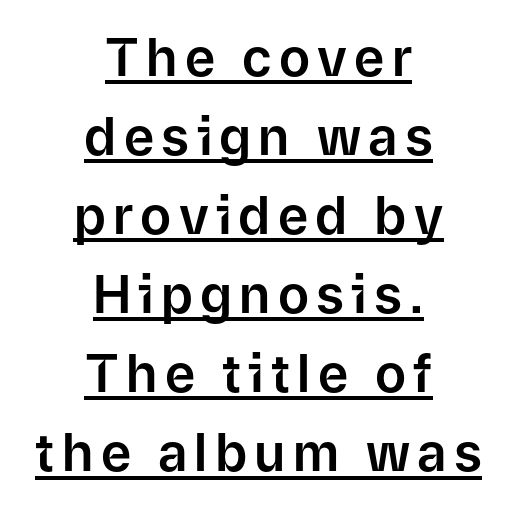
The image shows 52 px sans-serif type, upright; set centered, normal line spacing (1.52x), underlined; low stroke contrast and a medium x-height.
